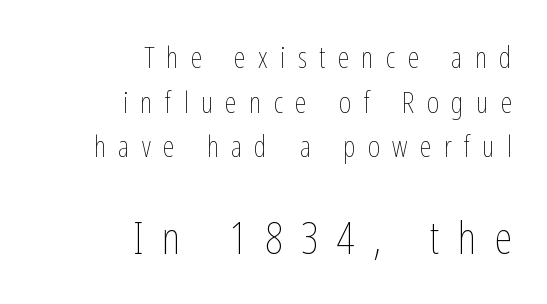
Tracking value appears strongly positive — letters spread wide. The passage shown is typed in a proportional face where columns would drift. The string is rendered with underlining switched off. Short and long lines alike share a common ending point at right. Do the letters lean? They stand straight. Nothing heavy about these letters — not bold at all.
